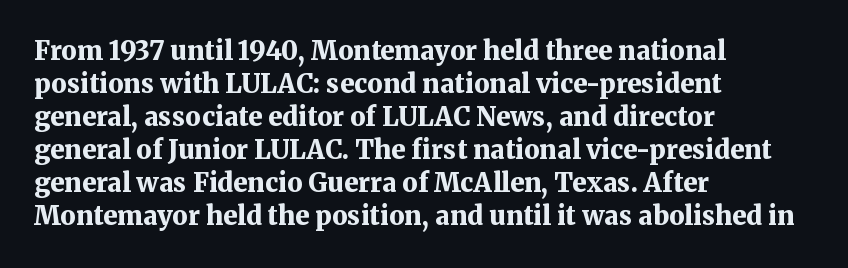
The leading is moderate, giving the passage an even texture. A dark, heavy texture on the line: the type is bold. Descenders hang freely into open space. Letter spacing: default. Notice how the passage keeps a crisp vertical edge on the left only. This is roman type, the default non-slanted kind.
